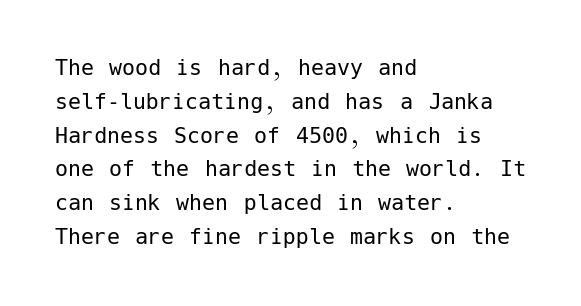
{"italic": "no", "bold": "no", "underline": "no", "align": "left", "line_spacing": "normal", "line_spacing_ratio": 1.3, "letter_spacing": "normal", "letter_spacing_em": 0.0, "glyph_px": 26}
